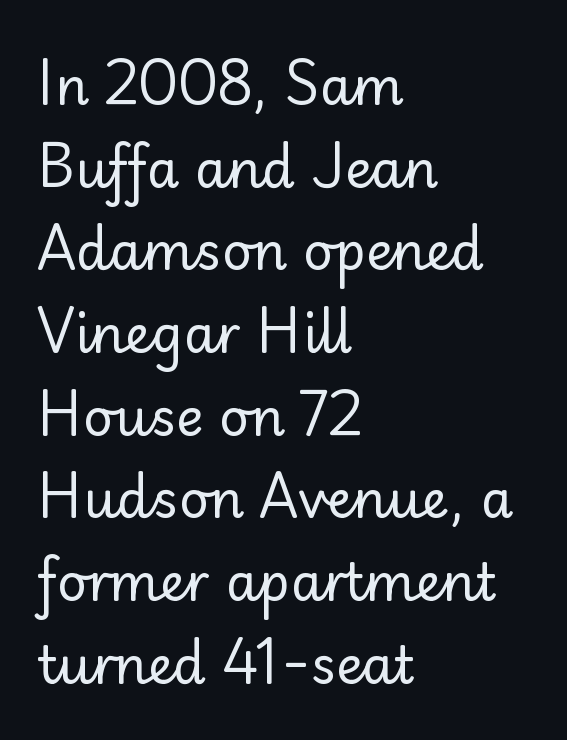
The image shows 52 px regular-weight sans-serif type, upright; set left-aligned, normal line spacing (1.59x), normal letter spacing, not underlined; low stroke contrast and a small x-height.
